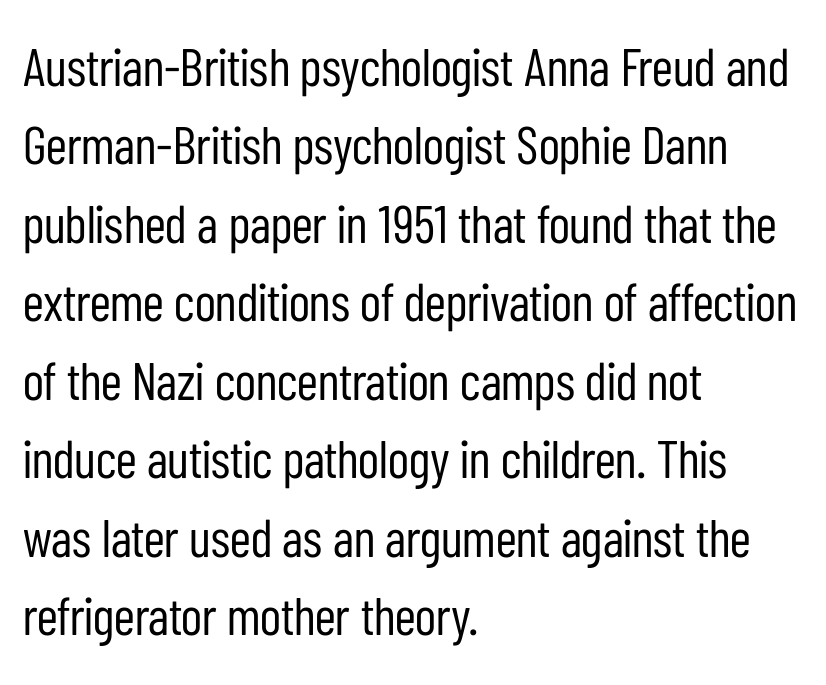
Q: Is the text bold? A: No.
Q: Is the text italic (slanted)? A: No, it is upright.
Q: Is the typeface a serif or a sans-serif typeface? A: Sans-serif.
Q: Is the text underlined? A: No.
Q: How is the paragraph aligned? A: Left-aligned.
Q: Is the spacing between letters normal or unusually wide? A: Normal.
Q: Is the spacing between lines tight, normal or loose? A: Normal.
Q: Width (condensed, normal, or wide)? A: Condensed.
Q: Stroke contrast? A: Low.
Q: x-height? A: Medium.
Q: Monospaced? A: No.
